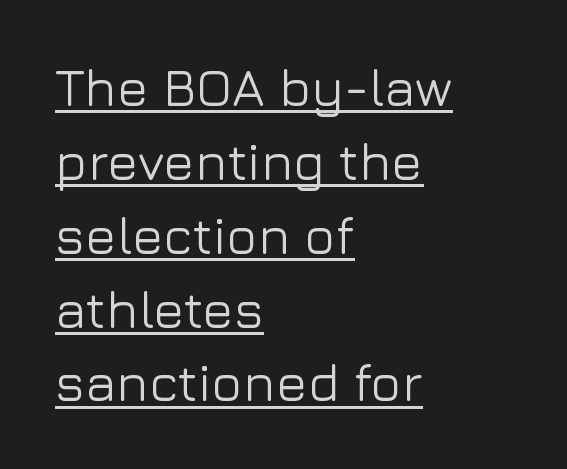
Q: Is the text italic (slanted)? A: No, it is upright.
Q: Is the typeface a serif or a sans-serif typeface? A: Sans-serif.
Q: Is the text underlined? A: Yes.
Q: How is the paragraph aligned? A: Left-aligned.
Q: Is the spacing between letters normal or unusually wide? A: Normal.
Q: Is the spacing between lines tight, normal or loose? A: Normal.
Q: Width (condensed, normal, or wide)? A: Normal.
Q: Stroke contrast? A: Low.
Q: x-height? A: Medium.
Q: Monospaced? A: No.
